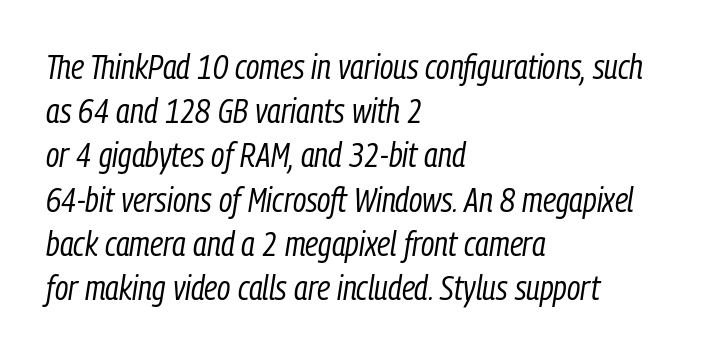
Q: Is the text bold? A: No.
Q: Is the text italic (slanted)? A: Yes, it leans right by about 9 degrees.
Q: Is the text underlined? A: No.
Q: How is the paragraph aligned? A: Left-aligned.
Q: Is the spacing between letters normal or unusually wide? A: Normal.
Q: Is the spacing between lines tight, normal or loose? A: Normal.
Q: Width (condensed, normal, or wide)? A: Condensed.
Q: Stroke contrast? A: Low.
Q: x-height? A: Medium.
Q: Monospaced? A: No.
